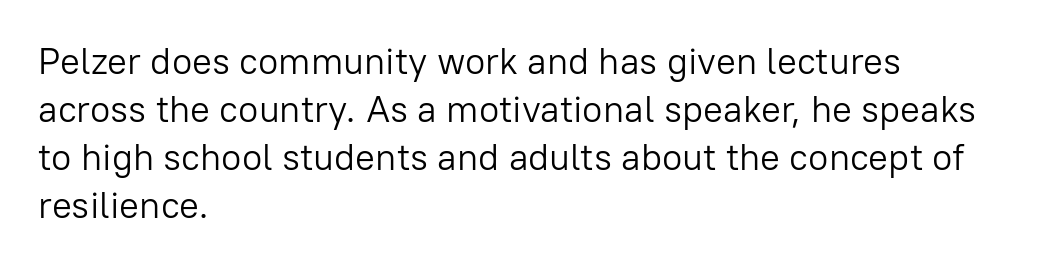
The image shows 37 px light sans-serif type, upright; set left-aligned, normal line spacing (1.3x), normal letter spacing, not underlined; low stroke contrast and a medium x-height.
